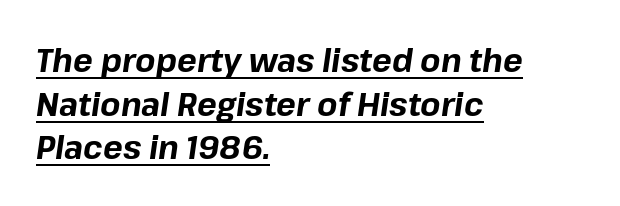
Each line of the rendering has a horizontal stroke beneath the glyphs. Summary of weight: heavy, a full bold. Words appear dense and cohesive because spacing is normal. The designer left line spacing at the default.
